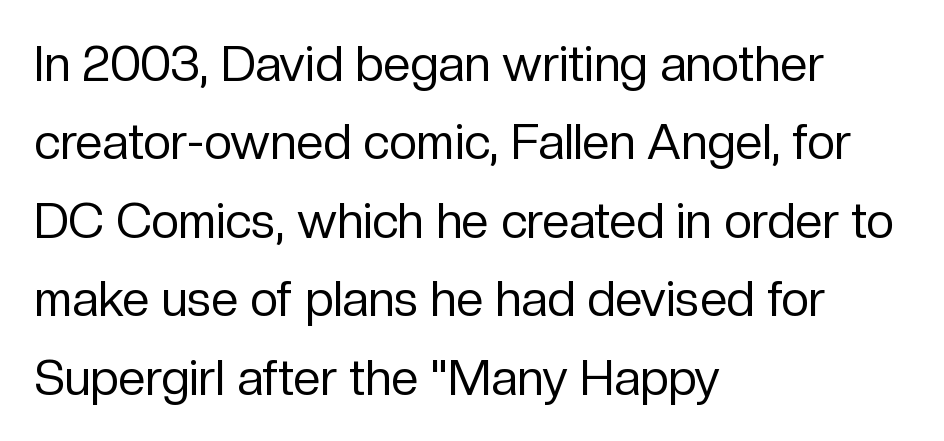
{"serif": "no", "italic": "no", "bold": "no", "weight": "regular", "width": "normal", "stroke_contrast": "low", "x_height": "medium", "monospaced": "no", "underline": "no", "align": "left", "line_spacing": "normal", "line_spacing_ratio": 1.6, "letter_spacing": "normal", "letter_spacing_em": 0.0, "glyph_px": 49}
